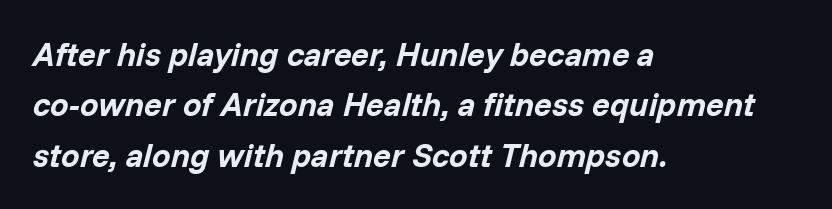
Q: Is the text bold? A: Yes.
Q: Is the text italic (slanted)? A: Yes, it leans right by about 14 degrees.
Q: Is the text underlined? A: No.
Q: How is the paragraph aligned? A: Left-aligned.
Q: Is the spacing between letters normal or unusually wide? A: Normal.
Q: Is the spacing between lines tight, normal or loose? A: Normal.
Q: Width (condensed, normal, or wide)? A: Normal.
Q: Stroke contrast? A: Low.
Q: x-height? A: Medium.
Q: Monospaced? A: No.
